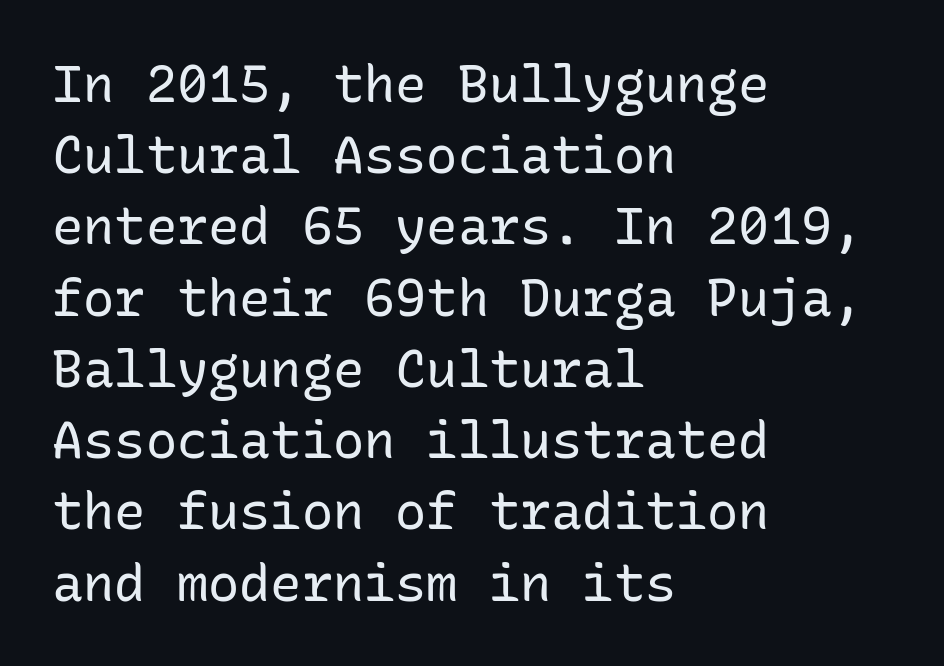
{"serif": "no", "italic": "no", "bold": "no", "weight": "regular", "width": "normal", "stroke_contrast": "low", "x_height": "medium", "monospaced": "yes", "underline": "no", "align": "left", "line_spacing": "normal", "line_spacing_ratio": 1.37, "letter_spacing": "normal", "letter_spacing_em": 0.0, "glyph_px": 52}
